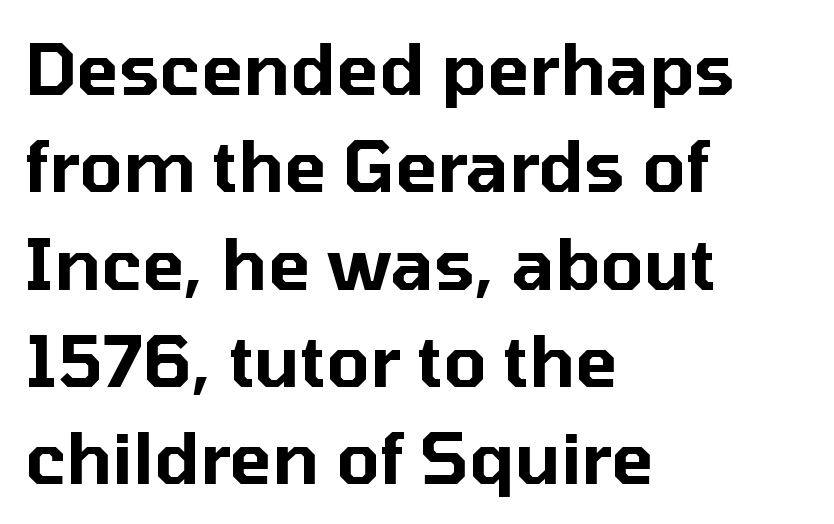
The image shows 70 px sans-serif type, upright; set left-aligned, normal line spacing (1.39x), normal letter spacing, not underlined; low stroke contrast and a medium x-height.
